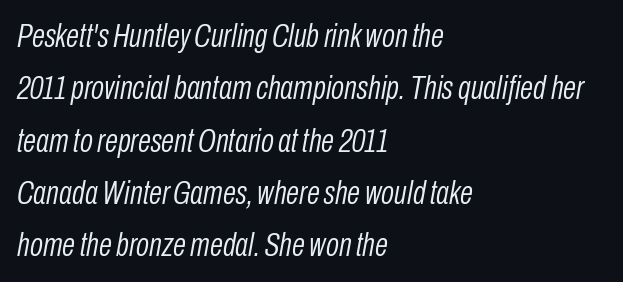
{"italic": "yes", "lean": "right", "slant_degrees": 10, "bold": "no", "weight": "light", "width": "condensed", "stroke_contrast": "low", "x_height": "medium", "monospaced": "no", "underline": "no", "align": "left", "line_spacing": "normal", "line_spacing_ratio": 1.54, "letter_spacing": "normal", "letter_spacing_em": 0.0, "glyph_px": 34}
